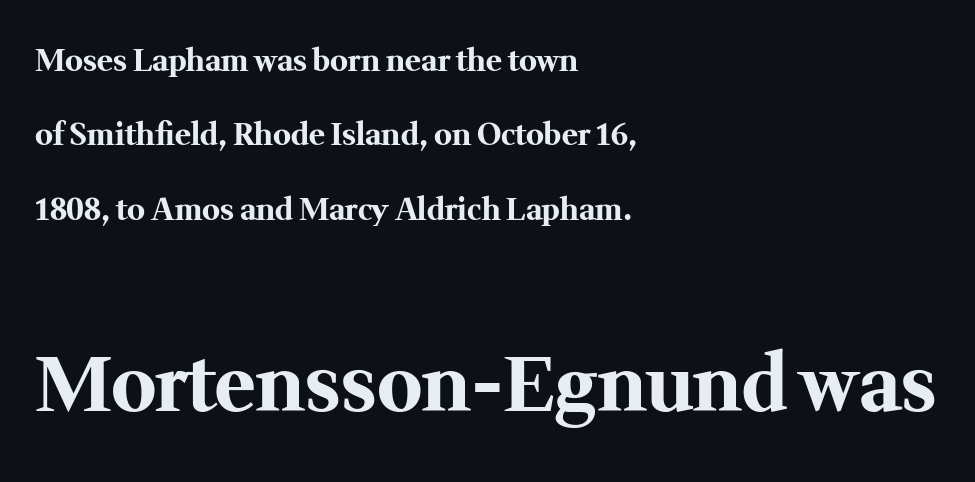
Do the characters align in a grid? No, the font is proportional. Unmarked baselines from the first word to the last. These words are printed bold, with thick strokes throughout. Posture: upright roman.
